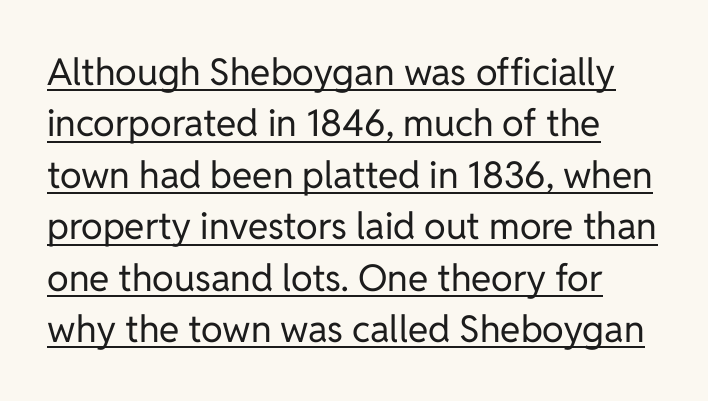
{"serif": "no", "italic": "no", "bold": "no", "weight": "regular", "width": "normal", "stroke_contrast": "low", "x_height": "medium", "monospaced": "no", "underline": "yes", "line_spacing": "normal", "line_spacing_ratio": 1.39, "letter_spacing": "normal", "letter_spacing_em": 0.0, "glyph_px": 37}
